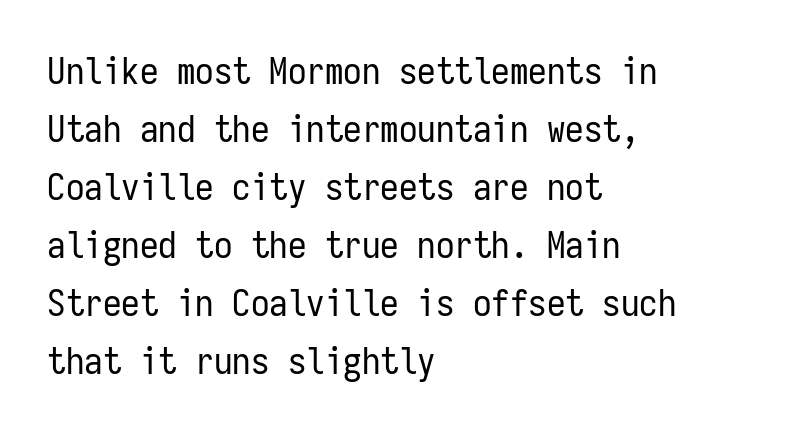
This sample has the even, mechanical cadence of fixed-width lettering. These lines were composed using upright roman letters. Leftover space on each line is placed entirely after the last word. Quick note: interline space is typical. Grotesque or geometric, the face here clearly has no serifs.
